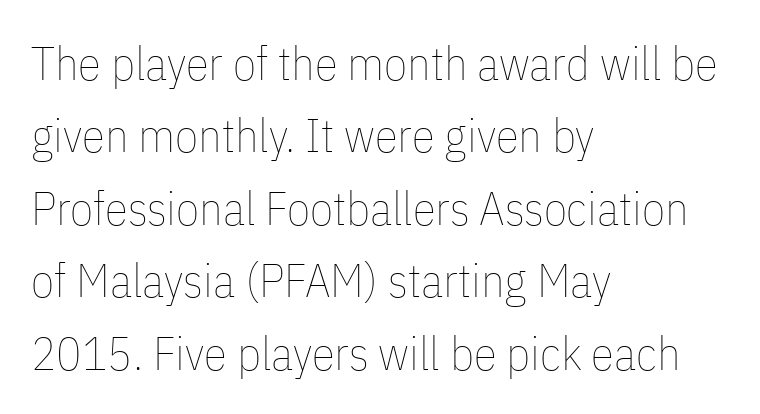
The image shows 47 px thin, condensed type, upright; set left-aligned, normal line spacing (1.54x), normal letter spacing, not underlined; low stroke contrast and a medium x-height.
